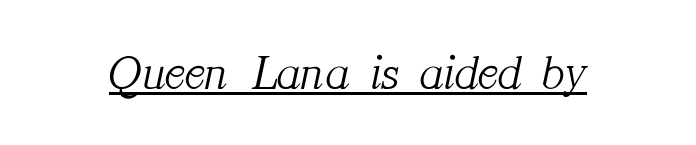
The image shows 49 px light serif type, italic (leaning right); set normal letter spacing, underlined; medium stroke contrast and a medium x-height.
